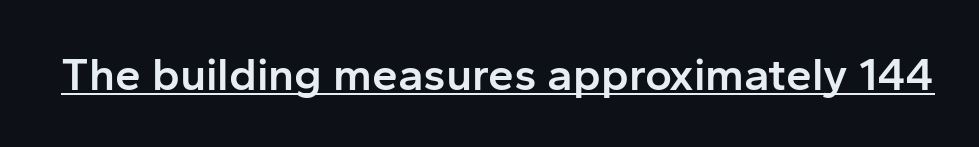
{"serif": "no", "italic": "no", "bold": "semi", "weight": "semibold", "width": "normal", "stroke_contrast": "low", "x_height": "medium", "monospaced": "no", "underline": "yes", "letter_spacing": "normal", "letter_spacing_em": 0.0, "glyph_px": 46}
